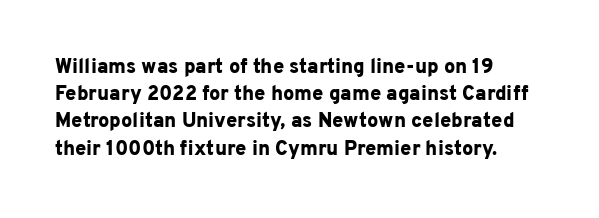
{"italic": "no", "bold": "yes", "underline": "no", "align": "left", "line_spacing": "normal", "line_spacing_ratio": 1.36, "letter_spacing": "normal", "letter_spacing_em": 0.0, "glyph_px": 20}
